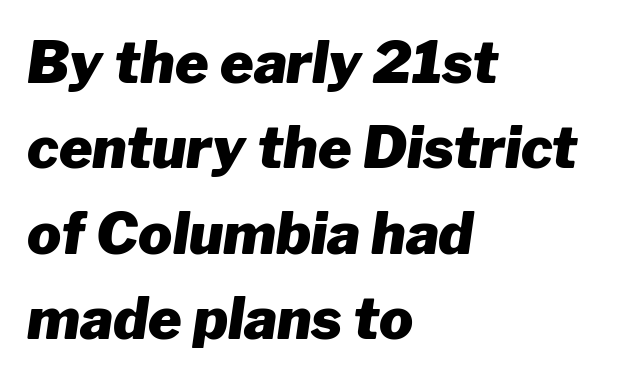
{"italic": "yes", "lean": "right", "slant_degrees": 8, "bold": "yes", "weight": "heavy", "width": "normal", "stroke_contrast": "low", "x_height": "medium", "monospaced": "no", "underline": "no", "align": "left", "line_spacing": "normal", "line_spacing_ratio": 1.5, "letter_spacing": "normal", "letter_spacing_em": 0.0, "glyph_px": 57}
